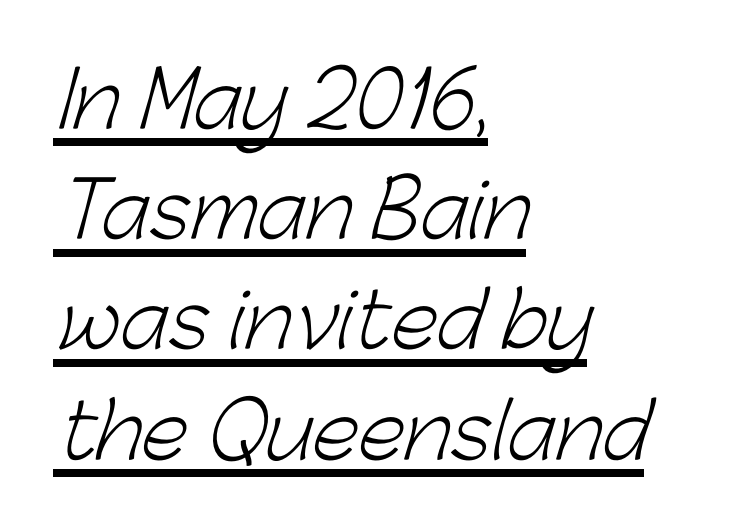
{"serif": "no", "bold": "no", "weight": "light", "width": "normal", "stroke_contrast": "low", "x_height": "medium", "monospaced": "no", "underline": "yes", "align": "left", "line_spacing": "normal", "line_spacing_ratio": 1.45, "letter_spacing": "normal", "letter_spacing_em": 0.0, "glyph_px": 76}
